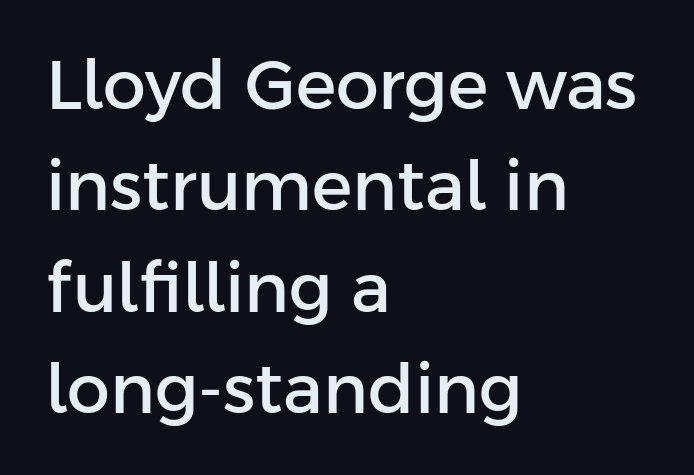
Q: Is the text italic (slanted)? A: No, it is upright.
Q: Is the typeface a serif or a sans-serif typeface? A: Sans-serif.
Q: Is the text underlined? A: No.
Q: How is the paragraph aligned? A: Left-aligned.
Q: Is the spacing between letters normal or unusually wide? A: Normal.
Q: Is the spacing between lines tight, normal or loose? A: Normal.
Q: Width (condensed, normal, or wide)? A: Normal.
Q: Stroke contrast? A: Low.
Q: x-height? A: Medium.
Q: Monospaced? A: No.
